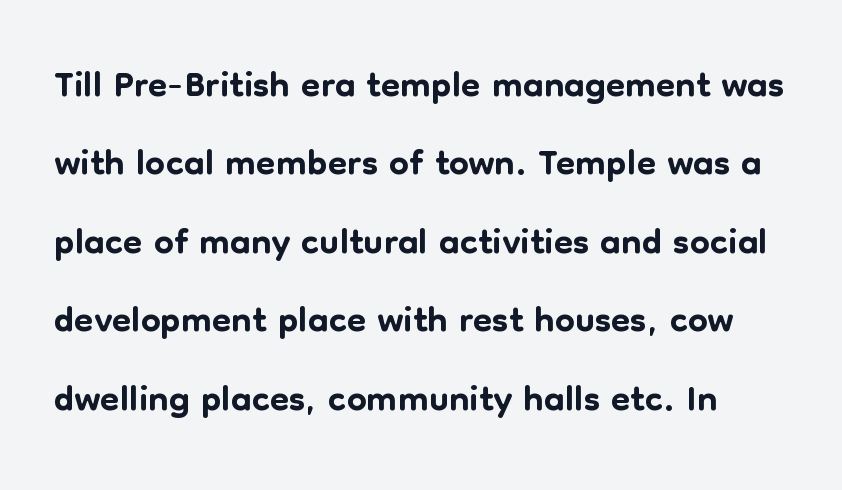
{"serif": "no", "italic": "no", "width": "normal", "stroke_contrast": "low", "x_height": "medium", "monospaced": "no", "underline": "no", "line_spacing": "normal", "line_spacing_ratio": 1.4, "letter_spacing": "normal", "letter_spacing_em": 0.0, "glyph_px": 56}
